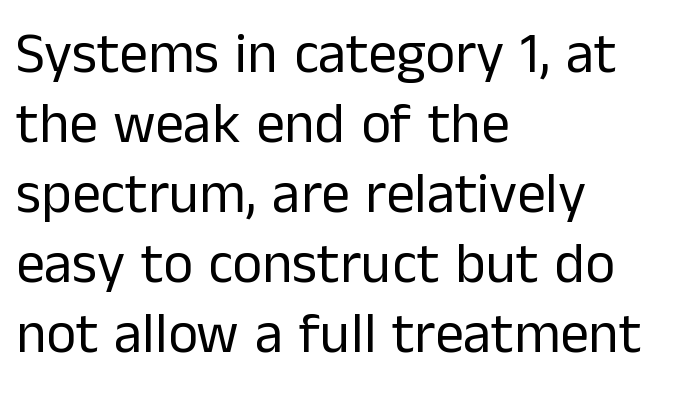
The baseline area is clear. Italic: no, the glyphs are upright roman. You could not count columns in this text — the font is proportionally spaced. These glyphs show unthickened strokes, regular width or finer. The passage shown has conventional tracking throughout.
